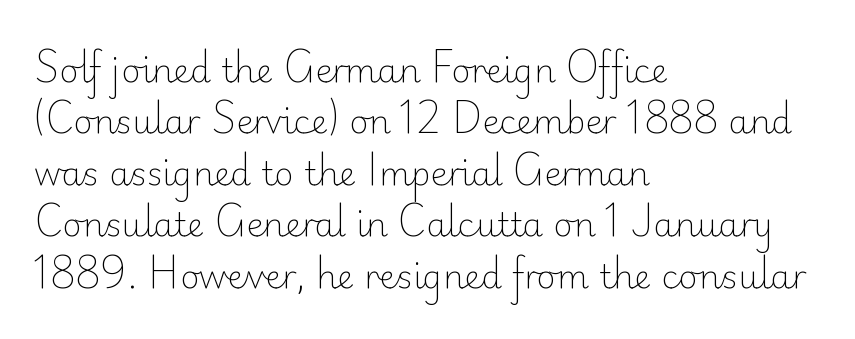
{"serif": "no", "italic": "no", "bold": "no", "weight": "light", "width": "normal", "stroke_contrast": "low", "x_height": "small", "monospaced": "no", "underline": "no", "align": "left", "line_spacing": "normal", "line_spacing_ratio": 1.56, "letter_spacing": "normal", "letter_spacing_em": 0.0, "glyph_px": 33}
